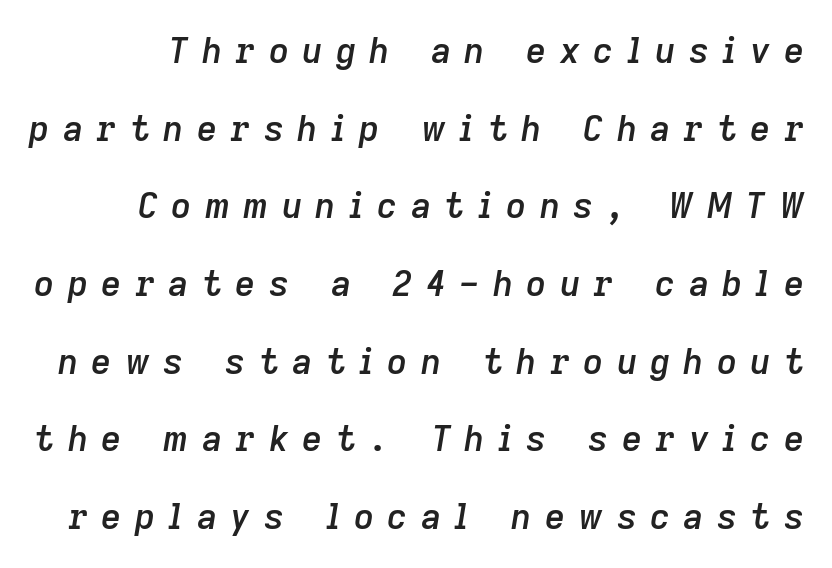
Slightly chunky letters — semibold, I'd say, not full bold. The block of text is sparse from top to bottom, with ample space between rows. Someone cranked the tracking dial way up on this one. Beneath every word, the page is bare. Italic: yes, the glyphs are oblique.
